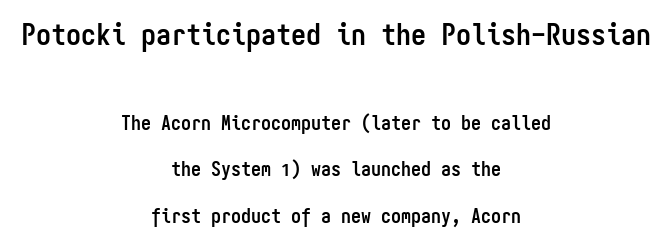
The image shows 30 px semibold, condensed sans-serif type, upright, monospaced; set centered, loose line spacing (2.33x), normal letter spacing, not underlined; the first (top) block is 1.5x larger; low stroke contrast and a medium x-height.
